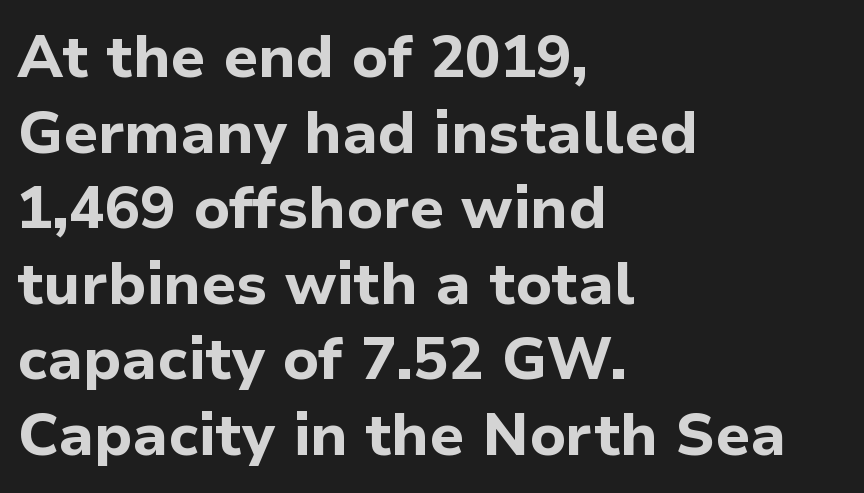
Q: Is the text bold? A: Yes.
Q: Is the text italic (slanted)? A: No, it is upright.
Q: Is the typeface a serif or a sans-serif typeface? A: Sans-serif.
Q: Is the text underlined? A: No.
Q: How is the paragraph aligned? A: Left-aligned.
Q: Is the spacing between letters normal or unusually wide? A: Normal.
Q: Is the spacing between lines tight, normal or loose? A: Normal.
Q: Width (condensed, normal, or wide)? A: Normal.
Q: Stroke contrast? A: Low.
Q: x-height? A: Medium.
Q: Monospaced? A: No.
